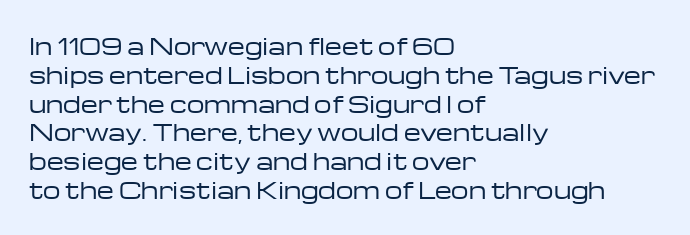
No extra ink here — the face is not bold. The ragged edge is on the right, which tells us the setting is flush left. Decoration check: the copy has no underline. Between one letter and the next there's only the usual sliver of space. No italicization has been applied; the sample stays upright. Successive baselines arrive at the customary interval.
